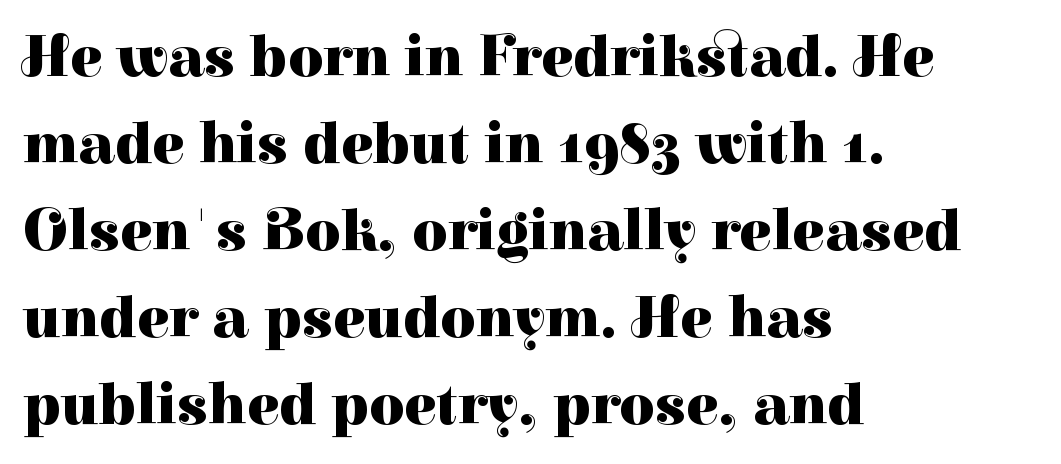
Q: Is the text bold? A: Yes.
Q: Is the text italic (slanted)? A: No, it is upright.
Q: Is the typeface a serif or a sans-serif typeface? A: Serif.
Q: Is the text underlined? A: No.
Q: How is the paragraph aligned? A: Left-aligned.
Q: Is the spacing between letters normal or unusually wide? A: Normal.
Q: Is the spacing between lines tight, normal or loose? A: Normal.
Q: Width (condensed, normal, or wide)? A: Normal.
Q: Stroke contrast? A: High.
Q: x-height? A: Medium.
Q: Monospaced? A: No.
